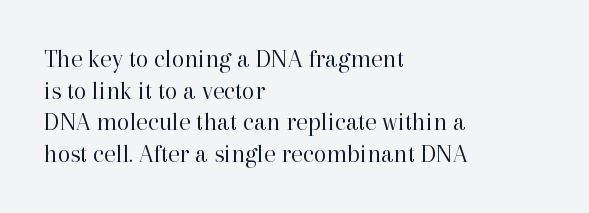
Q: Is the text bold? A: No.
Q: Is the text italic (slanted)? A: No, it is upright.
Q: Is the text underlined? A: No.
Q: How is the paragraph aligned? A: Left-aligned.
Q: Is the spacing between letters normal or unusually wide? A: Normal.
